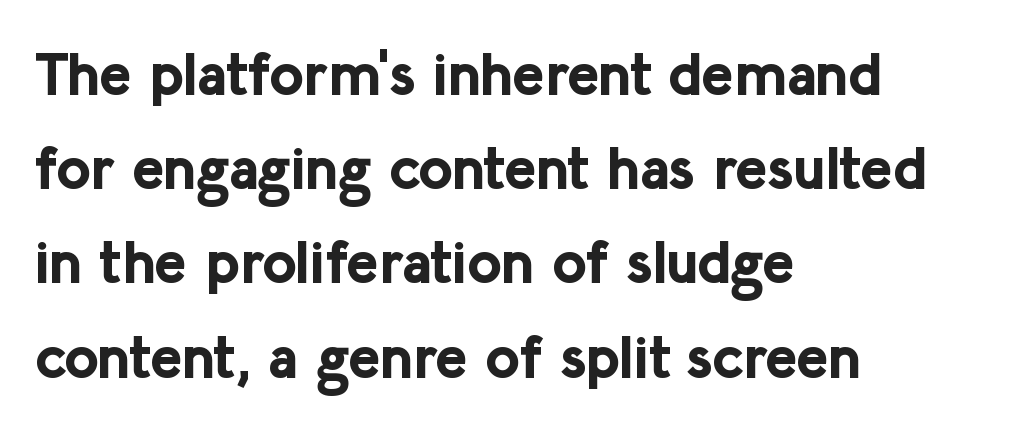
The image shows 60 px bold sans-serif type, upright; set left-aligned, normal line spacing (1.57x), normal letter spacing, not underlined; low stroke contrast and a medium x-height.
